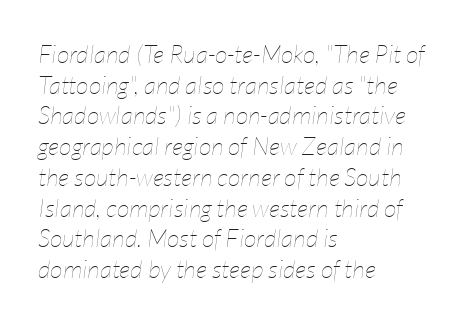
Tracking here is standard; glyphs follow each other at the usual distance. Each line starts at the same left margin while the right side varies. Italic? Definitely — the glyphs are oblique. The space beneath each line is pristine and unruled. Each stroke keeps to a modest, everyday thickness or less.
